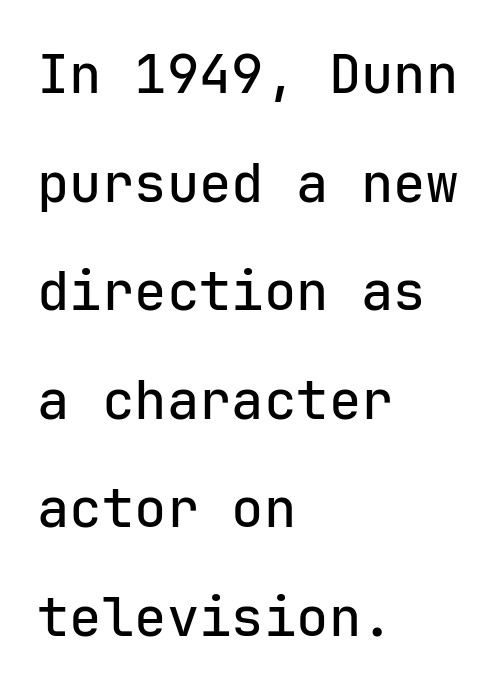
Q: Is the text italic (slanted)? A: No, it is upright.
Q: Is the typeface a serif or a sans-serif typeface? A: Sans-serif.
Q: Is the text underlined? A: No.
Q: How is the paragraph aligned? A: Left-aligned.
Q: Is the spacing between letters normal or unusually wide? A: Normal.
Q: Is the spacing between lines tight, normal or loose? A: Loose.
Q: Width (condensed, normal, or wide)? A: Normal.
Q: Stroke contrast? A: Low.
Q: x-height? A: Medium.
Q: Monospaced? A: Yes.
